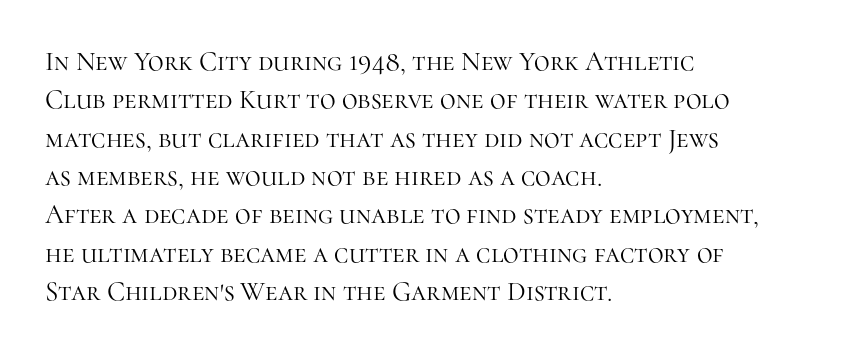
The image shows 27 px text type, upright; set left-aligned, normal line spacing (1.42x), normal letter spacing, not underlined.
